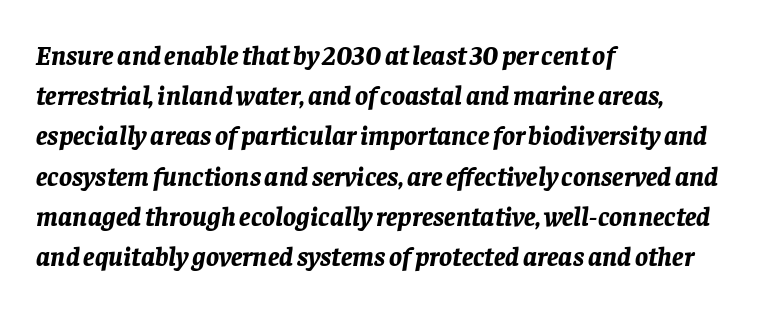
The image shows 27 px bold type, italic (leaning right); set left-aligned, normal line spacing (1.49x), normal letter spacing, not underlined.
